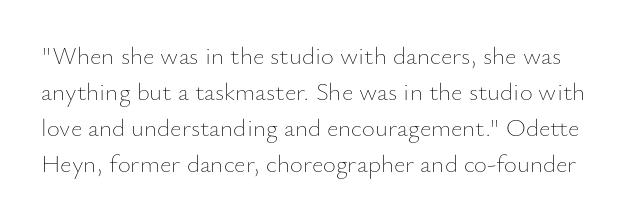
Q: Is the text bold? A: No.
Q: Is the text italic (slanted)? A: No, it is upright.
Q: Is the text underlined? A: No.
Q: Is the spacing between letters normal or unusually wide? A: Normal.
Q: Is the spacing between lines tight, normal or loose? A: Normal.
